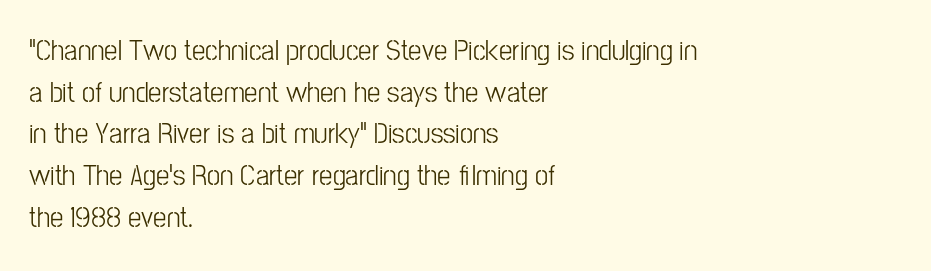
The image shows 30 px light, condensed sans-serif type, upright; set left-aligned, normal line spacing (1.39x), normal letter spacing, not underlined; low stroke contrast and a medium x-height.
